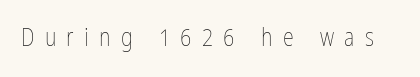
Q: Is the text bold? A: No.
Q: Is the text italic (slanted)? A: No, it is upright.
Q: Is the text underlined? A: No.
Q: Is the spacing between letters normal or unusually wide? A: Unusually wide.
